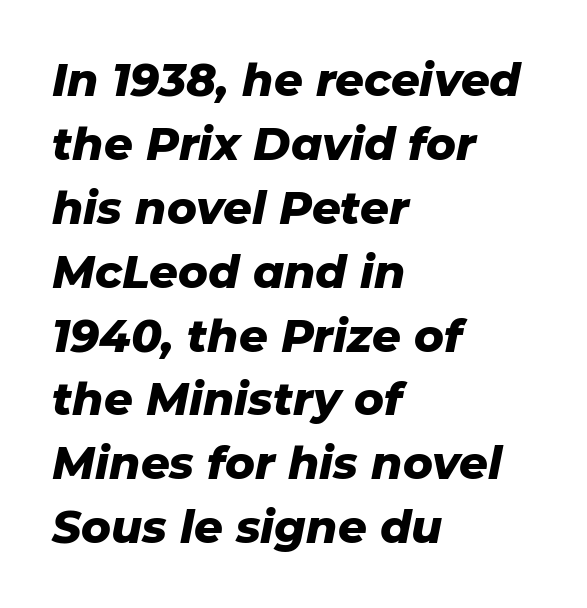
{"italic": "yes", "lean": "right", "slant_degrees": 11, "bold": "yes", "weight": "heavy", "width": "normal", "stroke_contrast": "low", "x_height": "medium", "monospaced": "no", "underline": "no", "align": "left", "line_spacing": "normal", "line_spacing_ratio": 1.42, "letter_spacing": "normal", "letter_spacing_em": 0.0, "glyph_px": 45}
